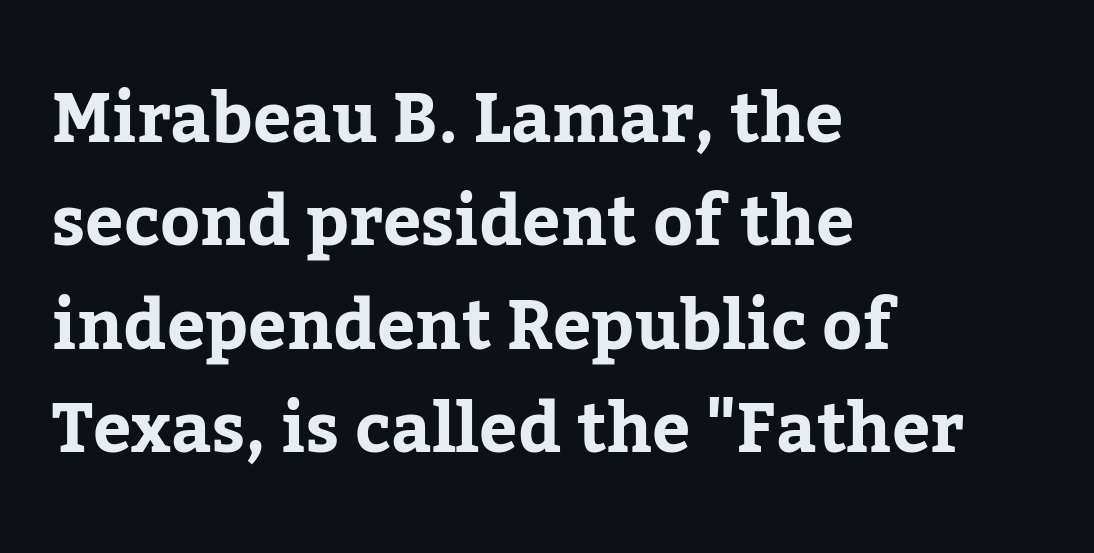
Q: Is the text italic (slanted)? A: No, it is upright.
Q: Is the typeface a serif or a sans-serif typeface? A: Serif.
Q: Is the text underlined? A: No.
Q: How is the paragraph aligned? A: Left-aligned.
Q: Is the spacing between letters normal or unusually wide? A: Normal.
Q: Is the spacing between lines tight, normal or loose? A: Normal.
Q: Width (condensed, normal, or wide)? A: Normal.
Q: Stroke contrast? A: Low.
Q: x-height? A: Medium.
Q: Monospaced? A: No.
